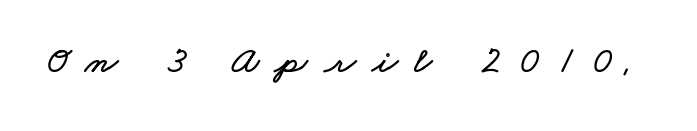
Short note: letters widely spaced. Unmarked baselines from the first word to the last. A typesetter would call this proportional, since set widths differ per character.
